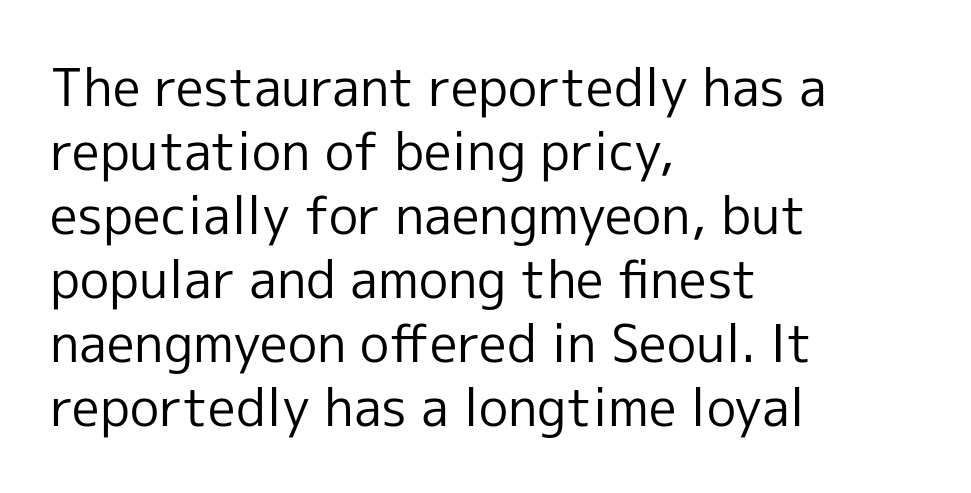
{"serif": "no", "italic": "no", "bold": "no", "weight": "regular", "width": "normal", "x_height": "medium", "monospaced": "no", "underline": "no", "align": "left", "line_spacing_ratio": 1.23, "letter_spacing": "normal", "letter_spacing_em": 0.0, "glyph_px": 52}
